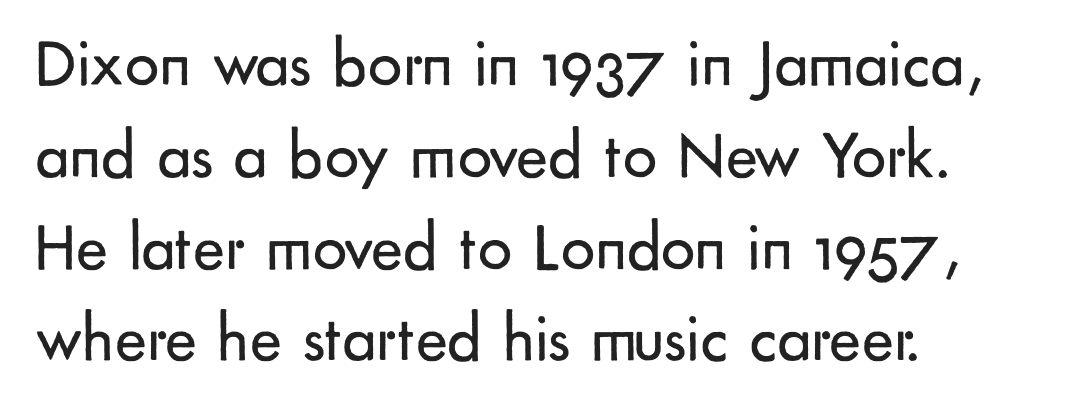
{"serif": "no", "italic": "no", "bold": "no", "weight": "regular", "width": "normal", "stroke_contrast": "low", "x_height": "small", "monospaced": "no", "underline": "no", "align": "left", "line_spacing": "normal", "line_spacing_ratio": 1.35, "letter_spacing": "normal", "letter_spacing_em": 0.0, "glyph_px": 68}
